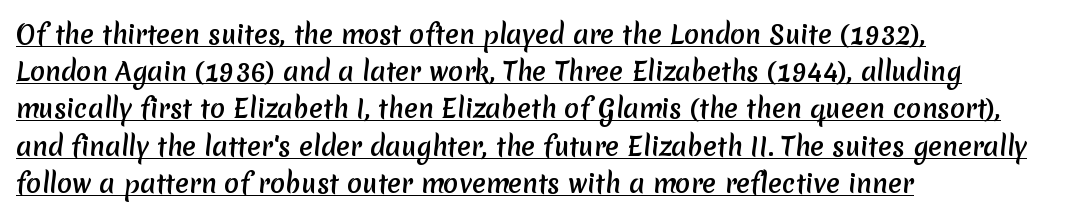
Q: Is the text underlined? A: Yes.
Q: How is the paragraph aligned? A: Left-aligned.
Q: Is the spacing between letters normal or unusually wide? A: Normal.
Q: Is the spacing between lines tight, normal or loose? A: Normal.
